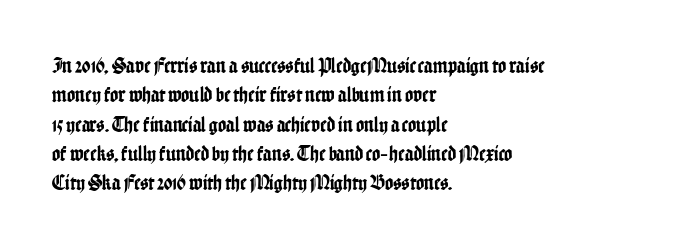
{"italic": "no", "underline": "no", "align": "left", "line_spacing": "normal", "line_spacing_ratio": 1.33, "letter_spacing": "normal", "letter_spacing_em": 0.0, "glyph_px": 22}
